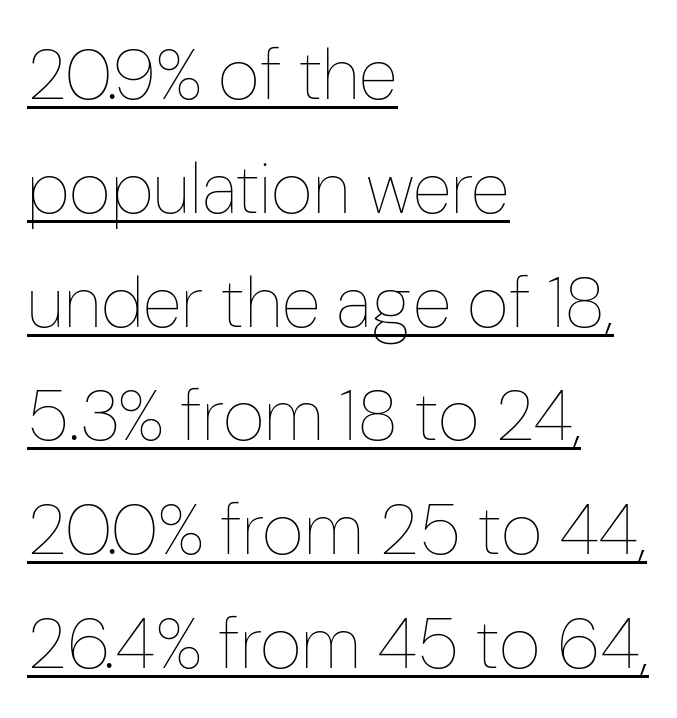
Q: Is the text bold? A: No.
Q: Is the text italic (slanted)? A: No, it is upright.
Q: Is the text underlined? A: Yes.
Q: How is the paragraph aligned? A: Left-aligned.
Q: Is the spacing between letters normal or unusually wide? A: Normal.
Q: Is the spacing between lines tight, normal or loose? A: Normal.
Q: Width (condensed, normal, or wide)? A: Condensed.
Q: Stroke contrast? A: Low.
Q: x-height? A: Medium.
Q: Monospaced? A: No.
